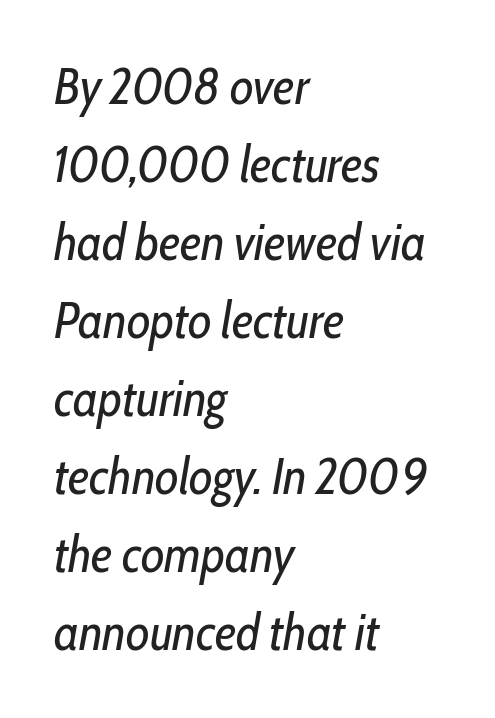
Q: Is the text bold? A: No.
Q: Is the text italic (slanted)? A: Yes, it leans right by about 10 degrees.
Q: Is the text underlined? A: No.
Q: How is the paragraph aligned? A: Left-aligned.
Q: Is the spacing between letters normal or unusually wide? A: Normal.
Q: Is the spacing between lines tight, normal or loose? A: Normal.
Q: Width (condensed, normal, or wide)? A: Condensed.
Q: Stroke contrast? A: Low.
Q: x-height? A: Medium.
Q: Monospaced? A: No.
